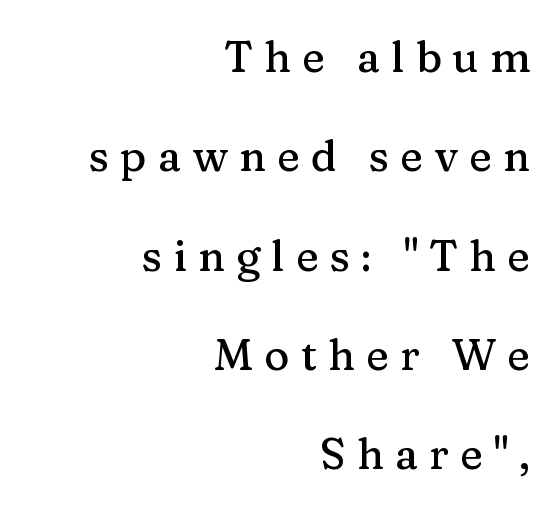
{"serif": "yes", "italic": "no", "width": "normal", "stroke_contrast": "medium", "x_height": "medium", "monospaced": "no", "underline": "no", "align": "right", "line_spacing": "loose", "line_spacing_ratio": 2.31, "letter_spacing": "wide", "letter_spacing_em": 0.26, "glyph_px": 43}
